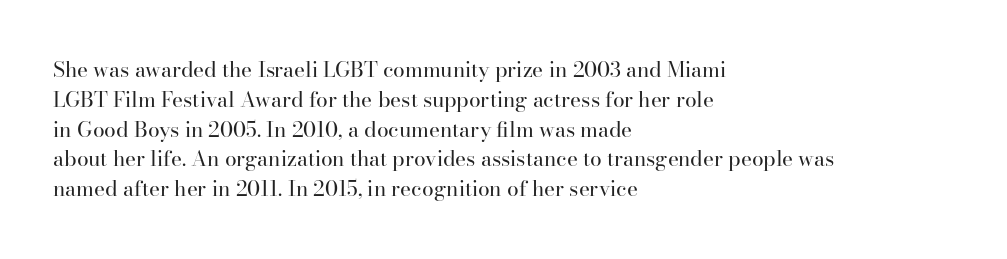
The image shows 21 px text type, upright; set left-aligned, normal line spacing (1.42x), normal letter spacing, not underlined.
